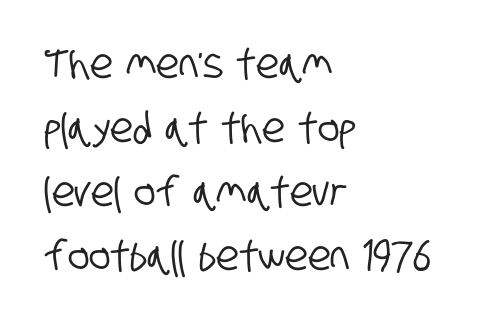
Q: Is the typeface a serif or a sans-serif typeface? A: Sans-serif.
Q: Is the text underlined? A: No.
Q: How is the paragraph aligned? A: Left-aligned.
Q: Is the spacing between letters normal or unusually wide? A: Normal.
Q: Is the spacing between lines tight, normal or loose? A: Normal.
Q: Width (condensed, normal, or wide)? A: Condensed.
Q: Stroke contrast? A: Low.
Q: x-height? A: Large.
Q: Monospaced? A: No.
